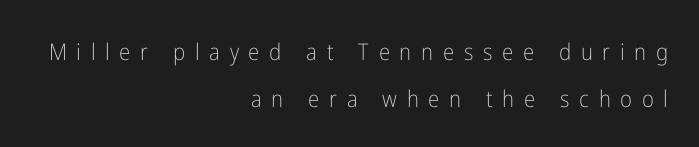
The image shows 23 px text type, upright; set right-aligned, loose line spacing (2.03x), unusually wide letter spacing (+0.42 em), not underlined.
